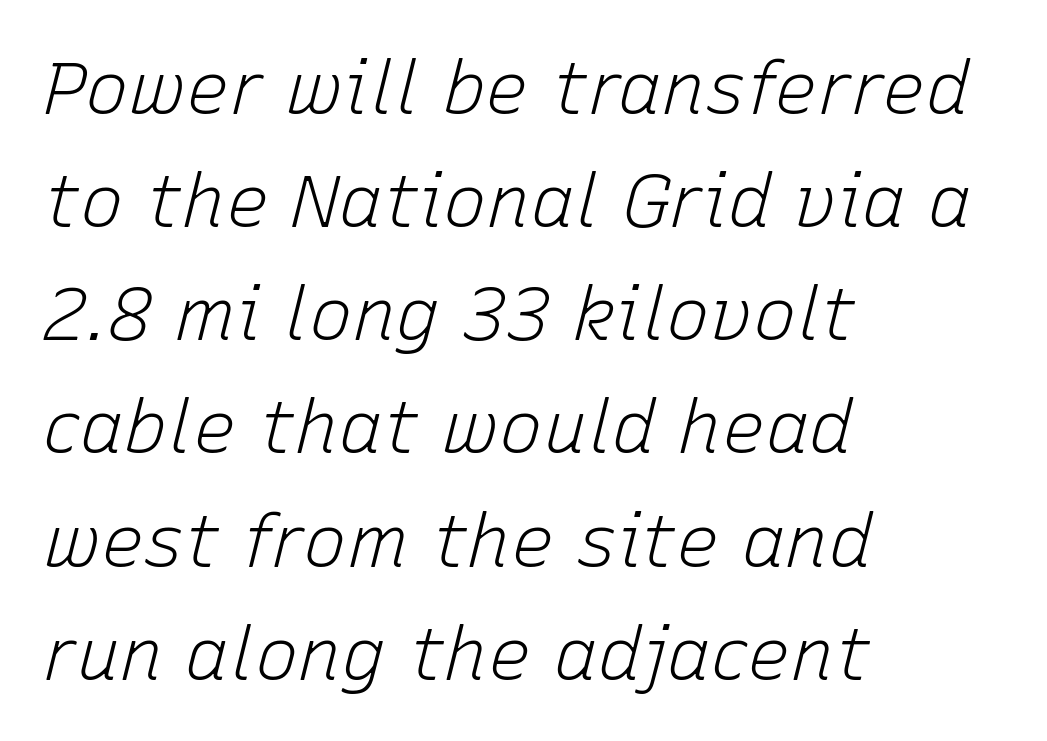
Unmarked baselines from the first word to the last. Leftover space on each line is placed entirely after the last word. Standard letterfit; no display-style spreading of the glyphs. Is this a fixed-width face? No — the glyphs have proportional, varying widths. A typesetter would call this leading conventional body-copy spacing.
